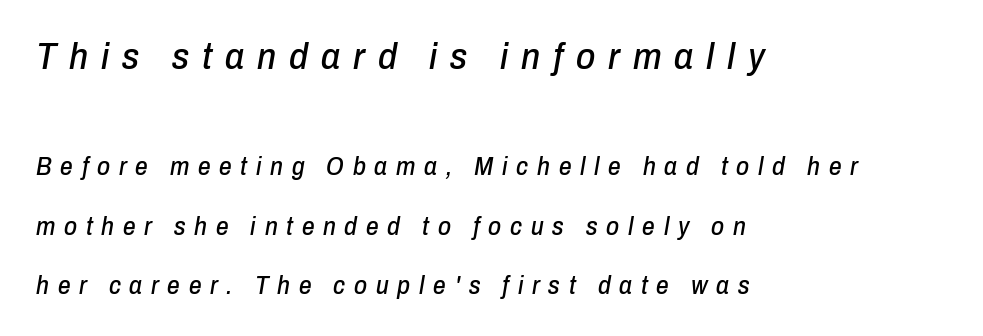
Q: Is the text italic (slanted)? A: Yes, it leans right by about 10 degrees.
Q: Is the text underlined? A: No.
Q: How is the paragraph aligned? A: Left-aligned.
Q: Is the spacing between letters normal or unusually wide? A: Unusually wide.
Q: Is the spacing between lines tight, normal or loose? A: Loose.
Q: Which block of text is set in a larger size, the first (top) or the second (bottom)? A: The first (top) one.
Q: Width (condensed, normal, or wide)? A: Condensed.
Q: Stroke contrast? A: Low.
Q: x-height? A: Medium.
Q: Monospaced? A: No.
